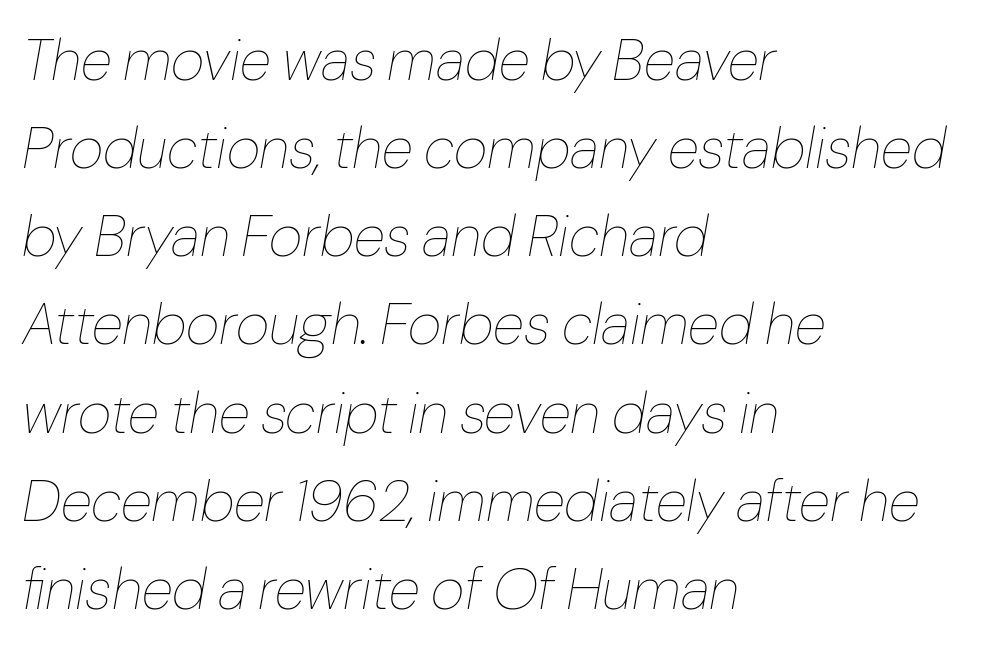
{"italic": "yes", "lean": "right", "slant_degrees": 10, "bold": "no", "weight": "thin", "width": "normal", "stroke_contrast": "low", "x_height": "medium", "monospaced": "no", "underline": "no", "align": "left", "line_spacing": "normal", "line_spacing_ratio": 1.52, "letter_spacing": "normal", "letter_spacing_em": 0.0, "glyph_px": 58}
